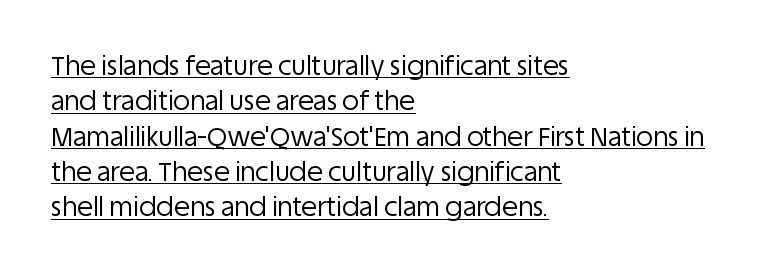
The image shows 26 px text type, upright; set left-aligned, normal line spacing (1.36x), normal letter spacing, underlined.
